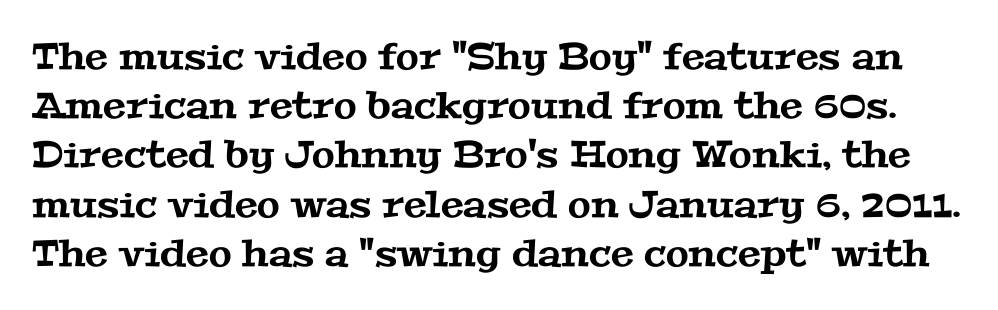
{"serif": "yes", "width": "wide", "stroke_contrast": "medium", "x_height": "medium", "monospaced": "no", "underline": "no", "line_spacing": "normal", "line_spacing_ratio": 1.33, "letter_spacing": "normal", "letter_spacing_em": 0.0, "glyph_px": 37}
